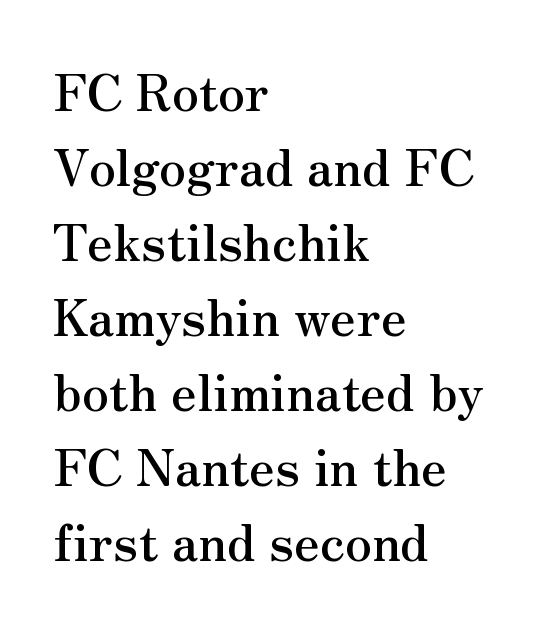
{"serif": "yes", "italic": "no", "width": "normal", "stroke_contrast": "medium", "x_height": "small", "monospaced": "no", "underline": "no", "align": "left", "line_spacing": "normal", "line_spacing_ratio": 1.5, "letter_spacing": "normal", "letter_spacing_em": 0.0, "glyph_px": 50}
